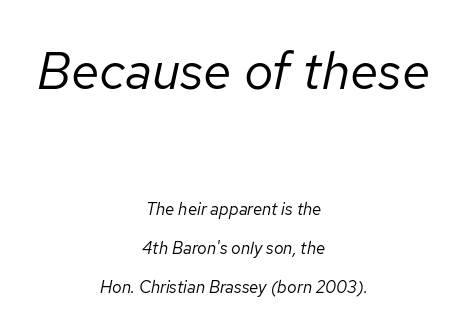
The image shows 52 px regular-weight type, italic (leaning right); set centered, loose line spacing (2.3x), normal letter spacing, not underlined; the first (top) block is 3.06x larger; low stroke contrast and a medium x-height.
